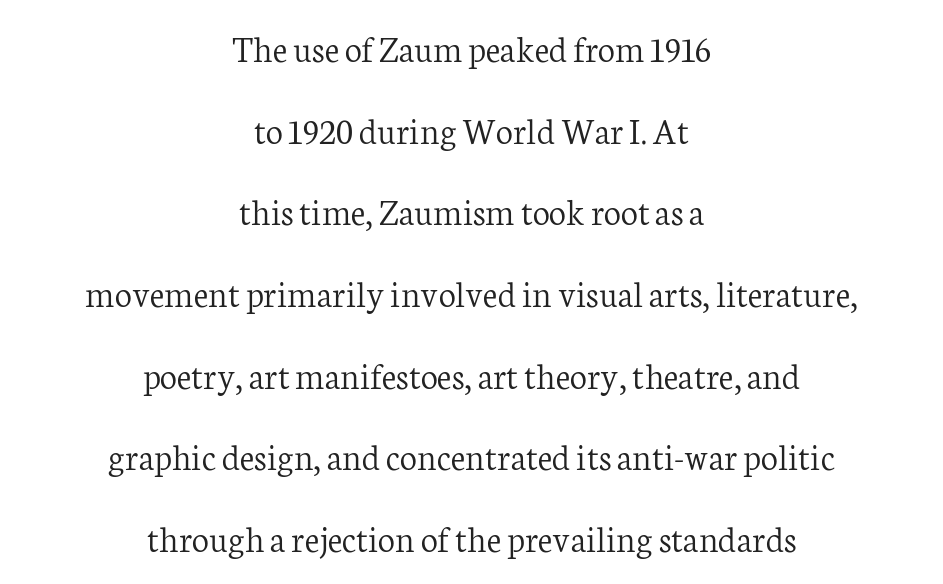
{"serif": "yes", "italic": "no", "bold": "no", "weight": "light", "width": "normal", "stroke_contrast": "low", "x_height": "medium", "monospaced": "no", "underline": "no", "align": "center", "line_spacing": "loose", "line_spacing_ratio": 2.15, "letter_spacing": "normal", "letter_spacing_em": 0.0, "glyph_px": 38}
